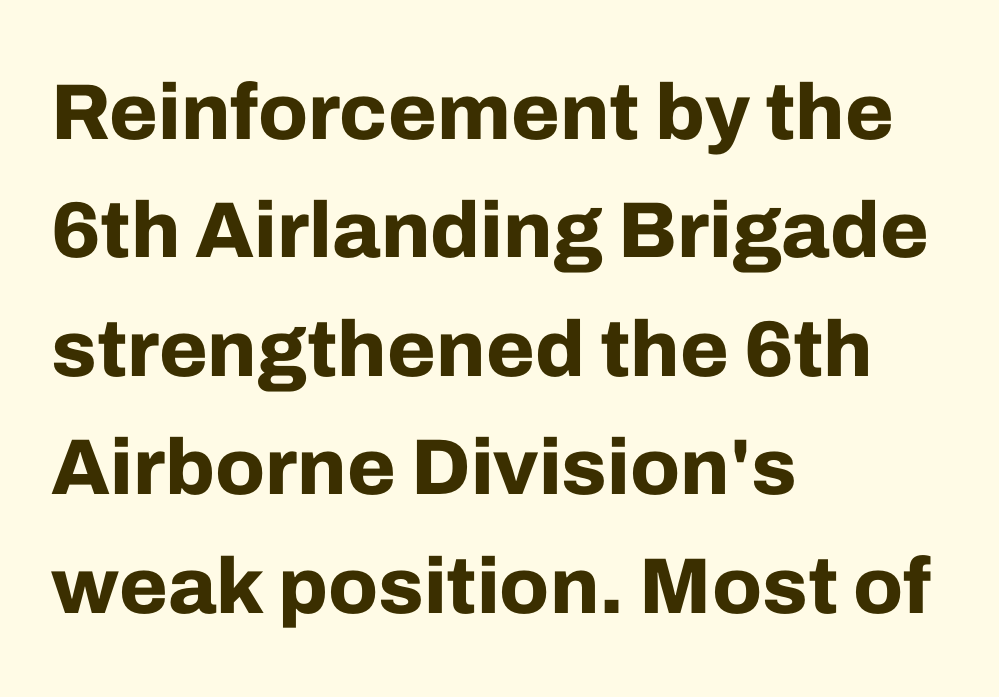
The image shows 79 px bold sans-serif type, upright; set left-aligned, normal line spacing (1.5x), normal letter spacing, not underlined; low stroke contrast and a medium x-height.
